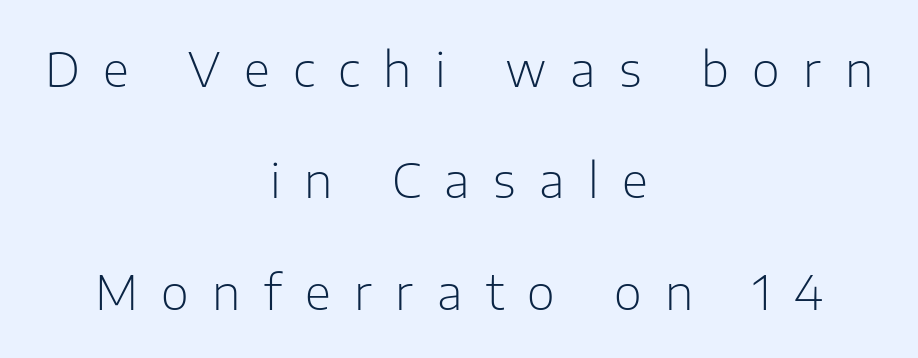
The zone under the glyphs is completely vacant. Notice how the stems are strictly vertical — no italics here. Looks like regular typesetting: each glyph gets only the width it needs. Typographically, this falls in the sans-serif category. Casual observation: everything's sitting right in the middle. Rows of type keep a wide berth in the vertical direction.
